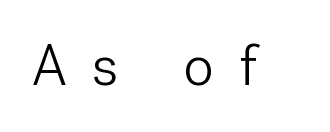
{"serif": "no", "italic": "no", "bold": "no", "weight": "light", "width": "normal", "stroke_contrast": "low", "x_height": "medium", "monospaced": "no", "underline": "no", "letter_spacing": "wide", "letter_spacing_em": 0.44, "glyph_px": 58}
